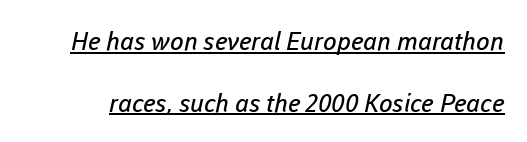
{"bold": "no", "underline": "yes", "line_spacing": "loose", "line_spacing_ratio": 2.47, "letter_spacing": "normal", "letter_spacing_em": 0.0, "glyph_px": 25}
